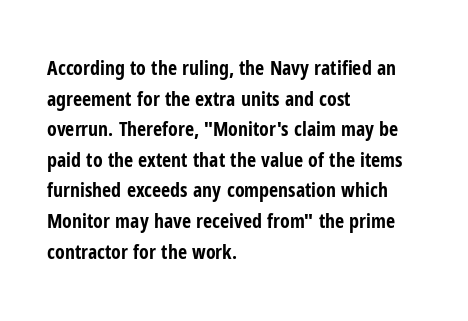
The image shows 20 px bold type, upright; set left-aligned, normal line spacing (1.53x), normal letter spacing, not underlined.
